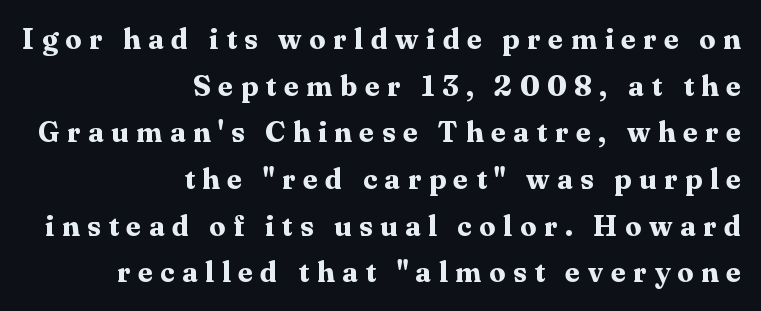
Observe the wide spacing: letters keep a clear distance from each other. Designer's note — italics off, roman on. The compositor pushed each line to the right boundary. Descenders are the only things crossing below the line.
